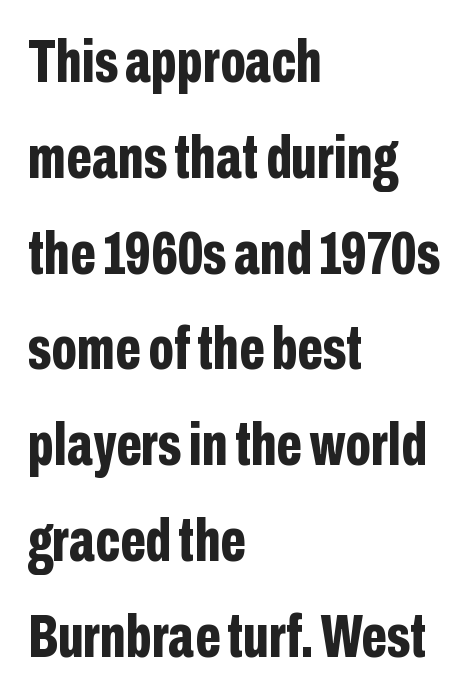
Does the type have serifs? No, each stem ends abruptly. Where is the straight margin? On the left. Underline: absent. The letters sit at their default tracking, neither squeezed nor spread. You can tell it's not italic because the verticals are truly vertical. Strong, thick strokes mark this as bold type.
